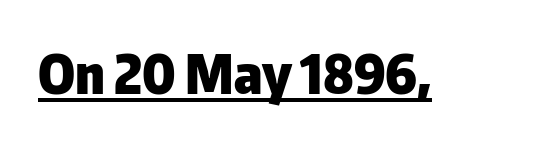
Q: Is the text bold? A: Yes.
Q: Is the text italic (slanted)? A: No, it is upright.
Q: Is the typeface a serif or a sans-serif typeface? A: Sans-serif.
Q: Is the text underlined? A: Yes.
Q: Is the spacing between letters normal or unusually wide? A: Normal.
Q: Width (condensed, normal, or wide)? A: Normal.
Q: Stroke contrast? A: Low.
Q: x-height? A: Medium.
Q: Monospaced? A: No.
